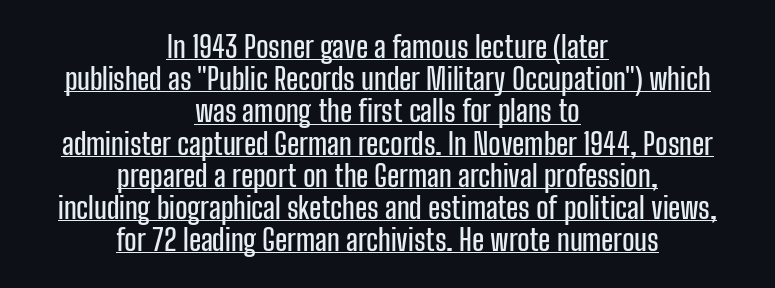
{"serif": "no", "italic": "no", "width": "condensed", "stroke_contrast": "low", "x_height": "medium", "monospaced": "no", "underline": "yes", "align": "center", "line_spacing": "tight", "line_spacing_ratio": 1.11, "letter_spacing": "normal", "letter_spacing_em": 0.0, "glyph_px": 29}
